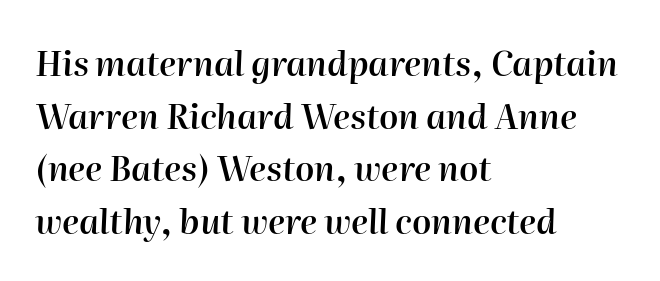
Q: Is the text bold? A: Semi-bold.
Q: Is the text italic (slanted)? A: Yes, it leans right by about 2 degrees.
Q: Is the text underlined? A: No.
Q: How is the paragraph aligned? A: Left-aligned.
Q: Is the spacing between letters normal or unusually wide? A: Normal.
Q: Is the spacing between lines tight, normal or loose? A: Normal.
Q: Width (condensed, normal, or wide)? A: Normal.
Q: Stroke contrast? A: High.
Q: x-height? A: Medium.
Q: Monospaced? A: No.
